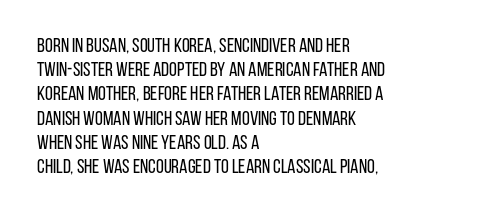
Tall strokes in this sample are plumb rather than angled. Decoration check: the copy has no underline. Words appear dense and cohesive because spacing is normal. The typesetter chose a ragged-right arrangement here.
